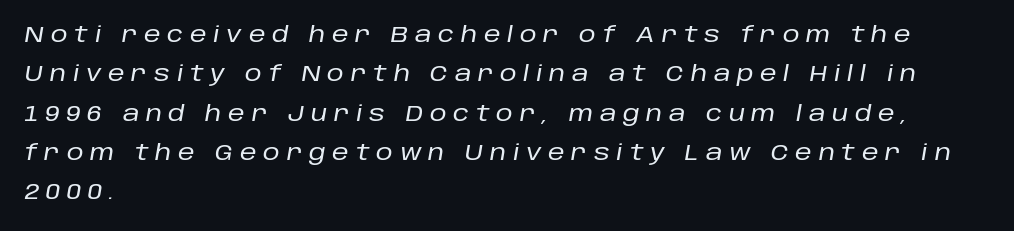
{"italic": "yes", "lean": "right", "slant_degrees": 10, "underline": "no", "align": "left", "line_spacing_ratio": 1.87, "letter_spacing": "wide", "letter_spacing_em": 0.32, "glyph_px": 21}
